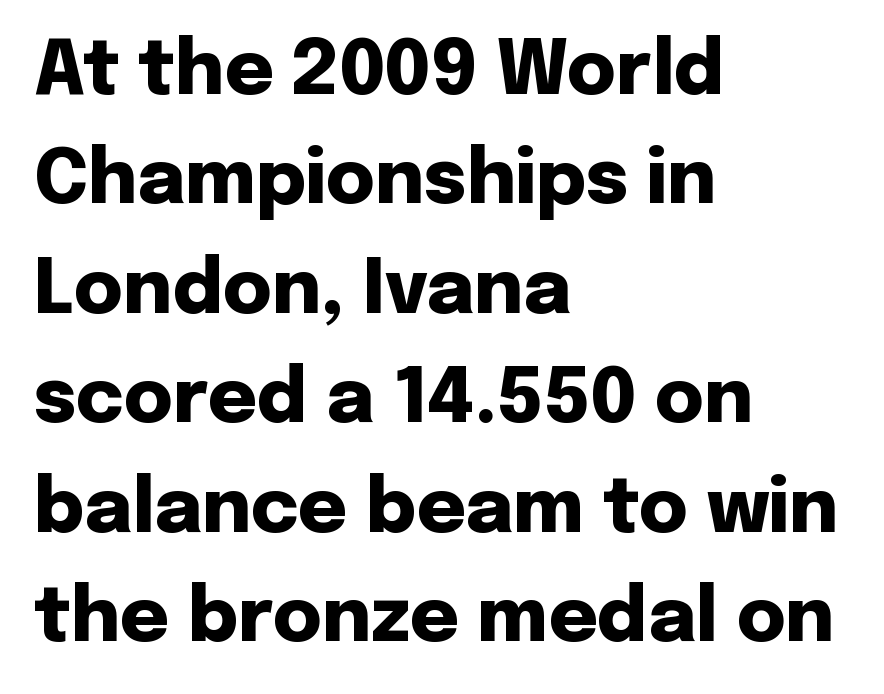
{"serif": "no", "italic": "no", "bold": "yes", "weight": "heavy", "width": "normal", "stroke_contrast": "low", "x_height": "medium", "monospaced": "no", "underline": "no", "align": "left", "line_spacing": "normal", "line_spacing_ratio": 1.46, "letter_spacing": "normal", "letter_spacing_em": 0.0, "glyph_px": 75}
